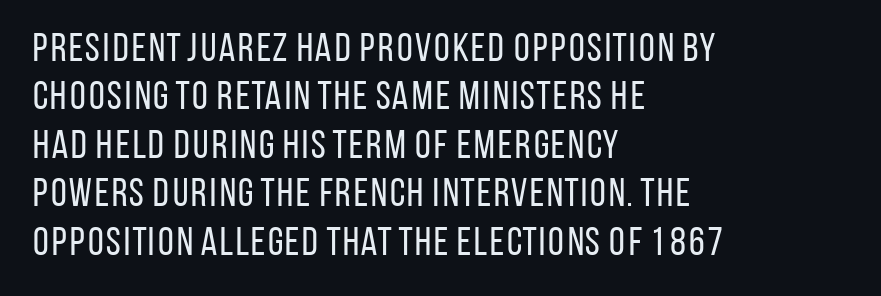
Q: Is the text bold? A: No.
Q: Is the text italic (slanted)? A: No, it is upright.
Q: Is the typeface a serif or a sans-serif typeface? A: Sans-serif.
Q: Is the text underlined? A: No.
Q: How is the paragraph aligned? A: Left-aligned.
Q: Is the spacing between letters normal or unusually wide? A: Normal.
Q: Width (condensed, normal, or wide)? A: Condensed.
Q: Stroke contrast? A: Low.
Q: x-height? A: Large.
Q: Monospaced? A: No.
